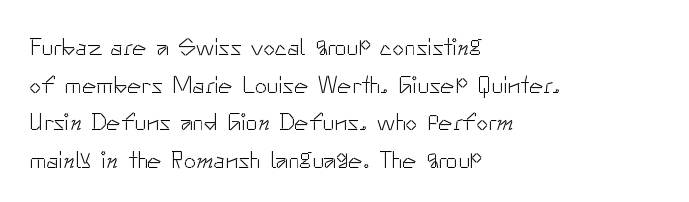
The setting favours the left margin, as ordinary paragraphs usually do. The face looks like a standard text weight, possibly lighter. Each row of text sits above clean, open space. Posture: straight, roman, zero tilt.
